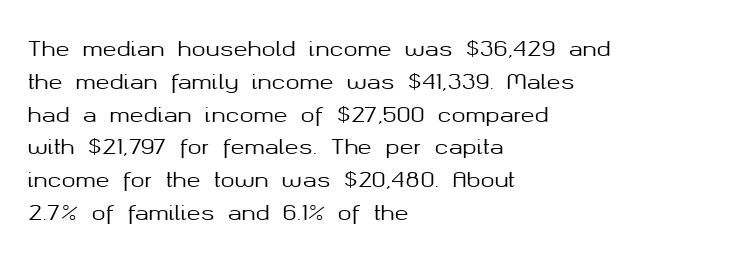
{"italic": "no", "underline": "no", "align": "left", "line_spacing": "normal", "line_spacing_ratio": 1.56, "letter_spacing": "normal", "letter_spacing_em": 0.0, "glyph_px": 21}
